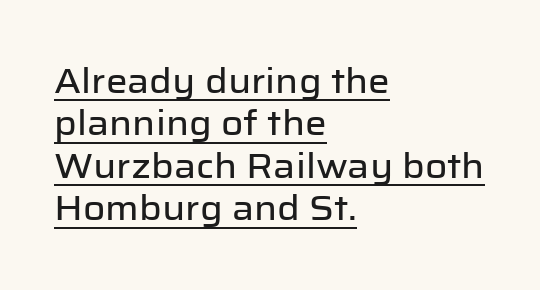
In terms of posture, this sample is upright. Character widths vary here, with narrow letters taking less room than wide ones. No extra tracking has been applied to these lines. Leftover space on each line is placed entirely after the last word. Underline: present. Grotesque or geometric, the face here clearly has no serifs.
